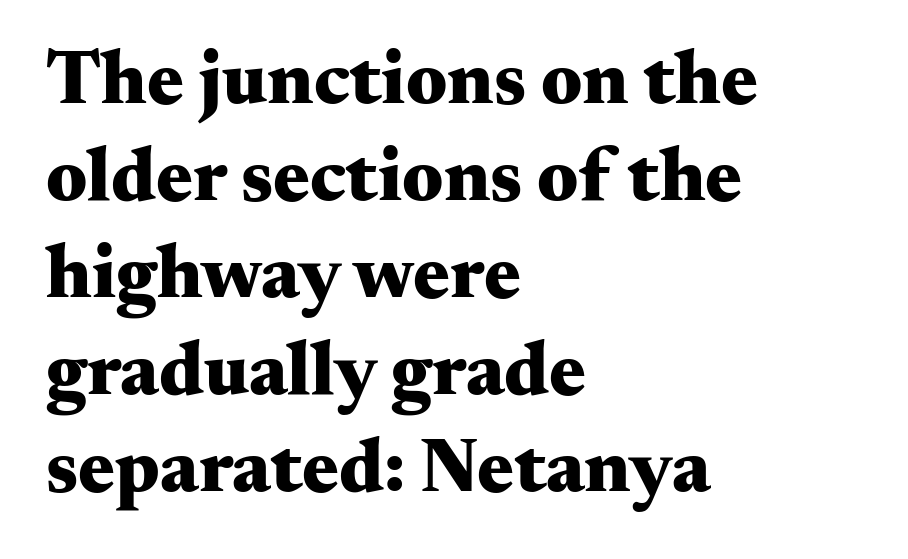
Q: Is the text bold? A: Yes.
Q: Is the text italic (slanted)? A: No, it is upright.
Q: Is the typeface a serif or a sans-serif typeface? A: Serif.
Q: Is the text underlined? A: No.
Q: How is the paragraph aligned? A: Left-aligned.
Q: Is the spacing between letters normal or unusually wide? A: Normal.
Q: Is the spacing between lines tight, normal or loose? A: Normal.
Q: Width (condensed, normal, or wide)? A: Wide.
Q: Stroke contrast? A: Medium.
Q: x-height? A: Small.
Q: Monospaced? A: No.
